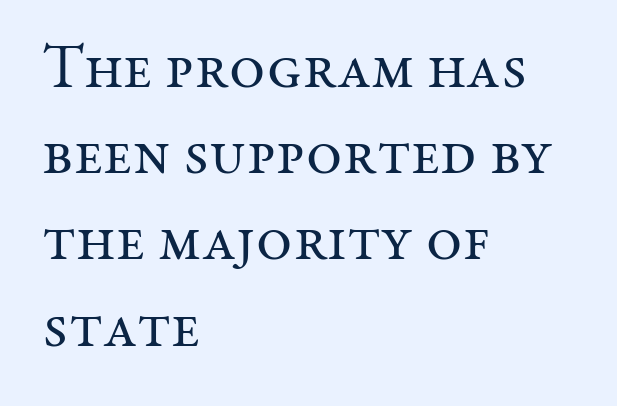
Summary of vertical rhythm: regular, with standard interline spacing. The typeface chosen for these lines features serifs. The lettering stays uniformly vertical, giving the passage a roman look. The letters advance in unequal steps, a hallmark of proportional type. Caption: face not bold, strokes unweighted.
